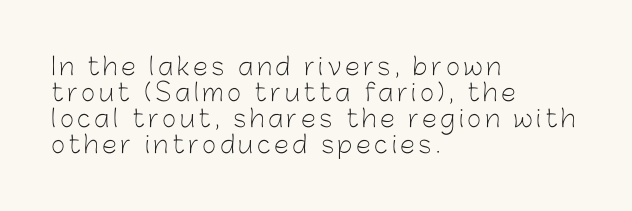
Decoration check: the copy has no underline. The font is comparable to plain body text, perhaps lighter. Each line starts at the same left margin while the right side varies. Line spacing here is tight. Style check: upright.
